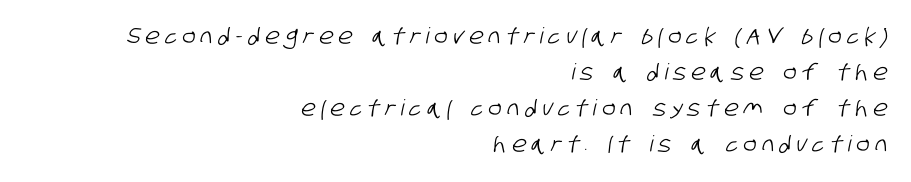
The image shows 22 px text type; set right-aligned, normal line spacing (1.64x), unusually wide letter spacing (+0.25 em), not underlined.
